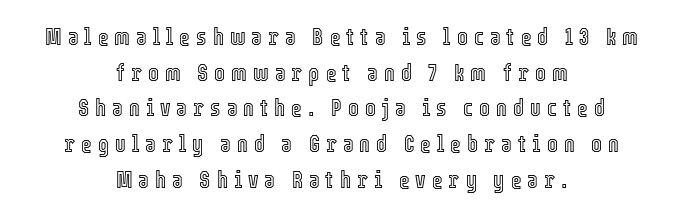
Italic: no, the glyphs are upright roman. The passage shown stacks its lines at a standard gap. The passage is arranged like a title page — every line centered. Has an underline been added? It has not. The tracking reads as deliberately expanded to a designer's eye.
